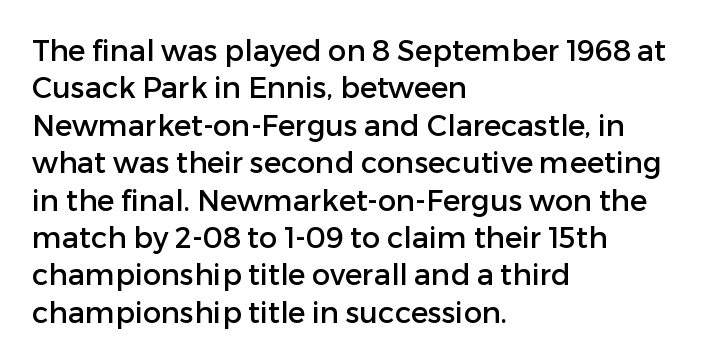
Q: Is the text italic (slanted)? A: No, it is upright.
Q: Is the typeface a serif or a sans-serif typeface? A: Sans-serif.
Q: Is the text underlined? A: No.
Q: How is the paragraph aligned? A: Left-aligned.
Q: Is the spacing between letters normal or unusually wide? A: Normal.
Q: Is the spacing between lines tight, normal or loose? A: Normal.
Q: Width (condensed, normal, or wide)? A: Normal.
Q: Stroke contrast? A: Low.
Q: x-height? A: Medium.
Q: Monospaced? A: No.
